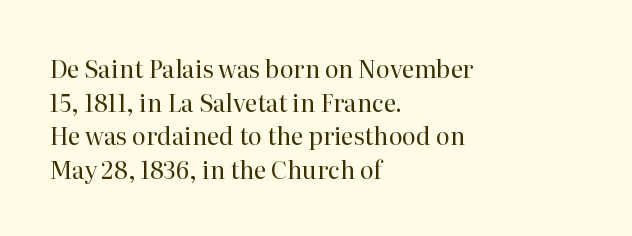
Does the copy run flush right? No — it runs flush left. Does extra space separate the letters? No, they use regular spacing. The letters look calm and open, with moderate or lighter stems. Beneath every word, the page is bare. Normally led — the rows are evenly, conventionally spaced.
